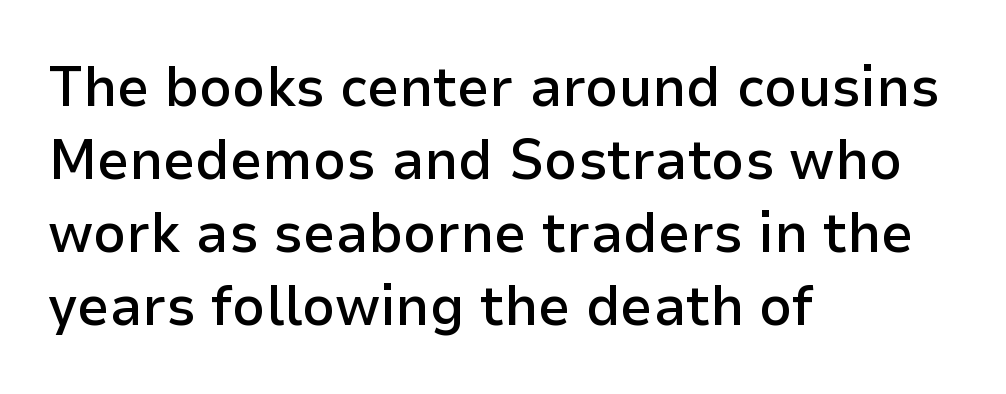
The image shows 57 px semibold sans-serif type, upright; set left-aligned, normal line spacing (1.28x), normal letter spacing, not underlined; low stroke contrast and a medium x-height.
